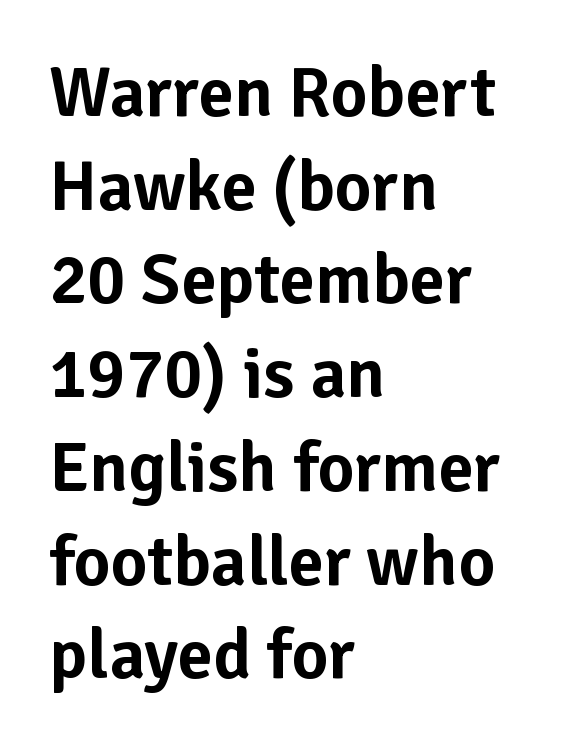
The image shows 71 px sans-serif type, upright; set left-aligned, normal line spacing (1.32x), normal letter spacing, not underlined; low stroke contrast and a medium x-height.
